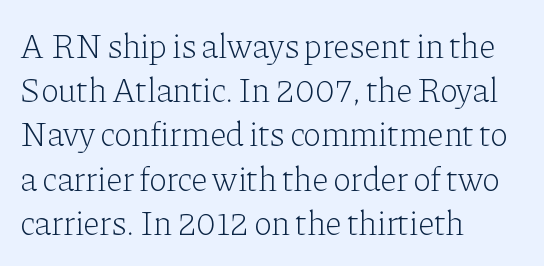
{"serif": "yes", "italic": "no", "bold": "no", "weight": "light", "width": "normal", "stroke_contrast": "low", "x_height": "medium", "monospaced": "no", "underline": "no", "align": "left", "line_spacing": "normal", "line_spacing_ratio": 1.3, "letter_spacing": "normal", "letter_spacing_em": 0.0, "glyph_px": 34}
